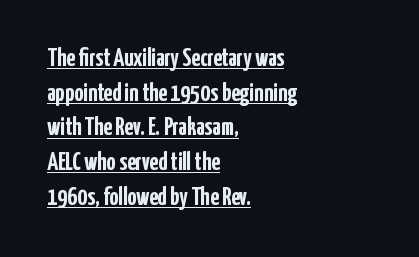
As a designer I'd log this as weight 700, bold. Looks like someone drew a line under every word here. The space between consecutive lines is moderate. Where is the straight margin? On the left. Honestly, the letter spacing is just normal — you wouldn't notice it. Does the lettering tilt? It doesn't — this is upright.
